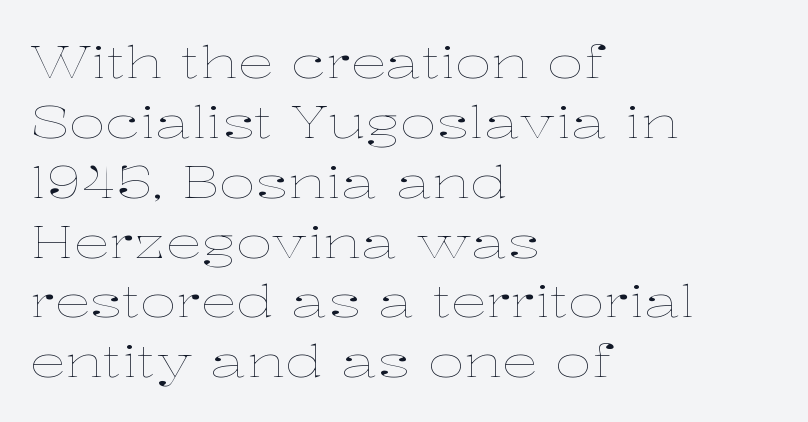
Q: Is the text bold? A: No.
Q: Is the text italic (slanted)? A: No, it is upright.
Q: Is the text underlined? A: No.
Q: How is the paragraph aligned? A: Left-aligned.
Q: Is the spacing between letters normal or unusually wide? A: Normal.
Q: Is the spacing between lines tight, normal or loose? A: Normal.
Q: Width (condensed, normal, or wide)? A: Wide.
Q: Stroke contrast? A: Low.
Q: x-height? A: Medium.
Q: Monospaced? A: No.
